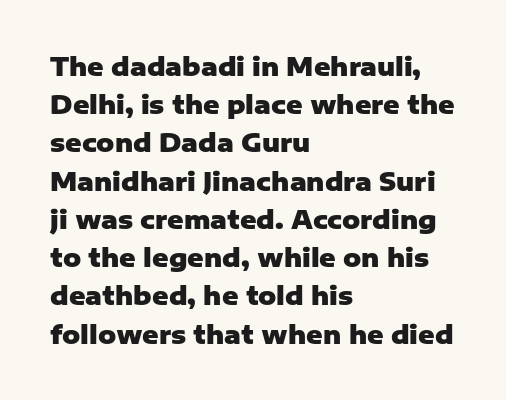
Lines of text with bare space underneath. Quick note: interline space is typical. The line texture is even and compact thanks to regular tracking. The letters stand straight up with perfectly vertical stems. I'd describe the lettering as bold — thick and assertive.
